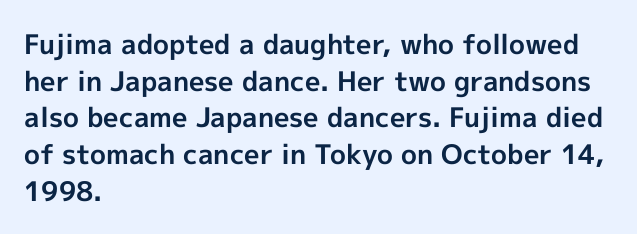
{"italic": "no", "bold": "yes", "underline": "no", "align": "left", "line_spacing": "normal", "line_spacing_ratio": 1.36, "letter_spacing": "normal", "letter_spacing_em": 0.0, "glyph_px": 27}
